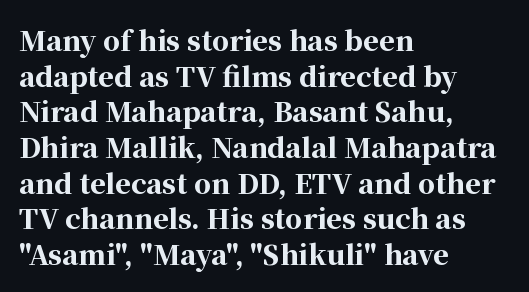
{"italic": "no", "bold": "yes", "underline": "no", "align": "left", "line_spacing": "normal", "line_spacing_ratio": 1.32, "letter_spacing": "normal", "letter_spacing_em": 0.0, "glyph_px": 27}
